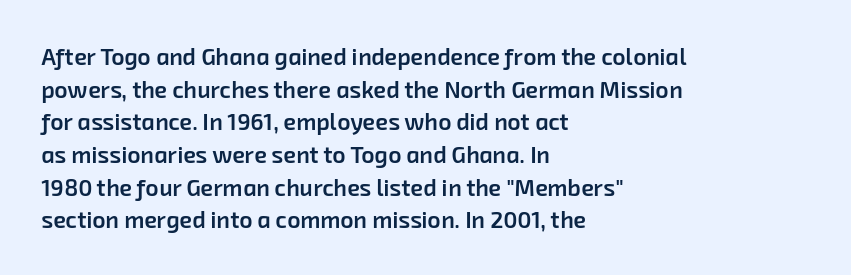
The image shows 23 px text type; set left-aligned, normal line spacing (1.42x), normal letter spacing, not underlined.
